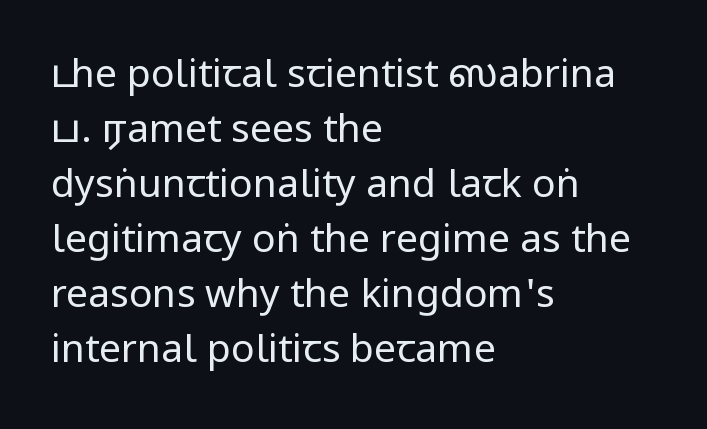
Q: Is the text bold? A: No.
Q: Is the text italic (slanted)? A: No, it is upright.
Q: Is the typeface a serif or a sans-serif typeface? A: Sans-serif.
Q: Is the text underlined? A: No.
Q: How is the paragraph aligned? A: Left-aligned.
Q: Is the spacing between letters normal or unusually wide? A: Normal.
Q: Is the spacing between lines tight, normal or loose? A: Normal.
Q: Width (condensed, normal, or wide)? A: Condensed.
Q: Stroke contrast? A: Low.
